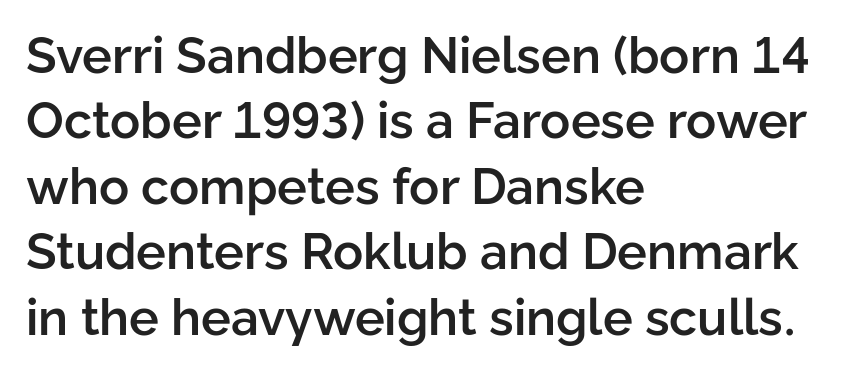
Q: Is the text bold? A: Semi-bold.
Q: Is the text italic (slanted)? A: No, it is upright.
Q: Is the typeface a serif or a sans-serif typeface? A: Sans-serif.
Q: Is the text underlined? A: No.
Q: How is the paragraph aligned? A: Left-aligned.
Q: Is the spacing between letters normal or unusually wide? A: Normal.
Q: Is the spacing between lines tight, normal or loose? A: Normal.
Q: Width (condensed, normal, or wide)? A: Normal.
Q: Stroke contrast? A: Low.
Q: x-height? A: Medium.
Q: Monospaced? A: No.
